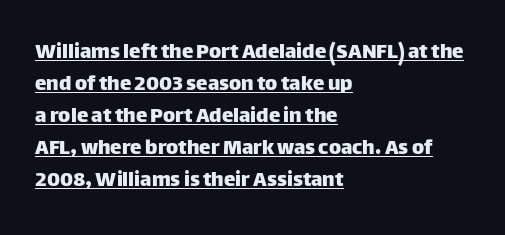
{"italic": "no", "underline": "yes", "align": "left", "line_spacing": "normal", "line_spacing_ratio": 1.39, "letter_spacing": "normal", "letter_spacing_em": 0.0, "glyph_px": 23}
